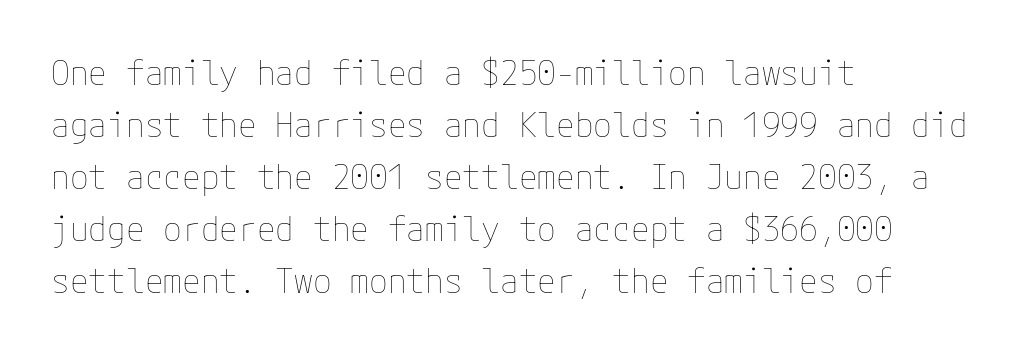
Q: Is the text bold? A: No.
Q: Is the text italic (slanted)? A: No, it is upright.
Q: Is the text underlined? A: No.
Q: How is the paragraph aligned? A: Left-aligned.
Q: Is the spacing between letters normal or unusually wide? A: Normal.
Q: Is the spacing between lines tight, normal or loose? A: Normal.
Q: Width (condensed, normal, or wide)? A: Normal.
Q: Stroke contrast? A: Low.
Q: x-height? A: Medium.
